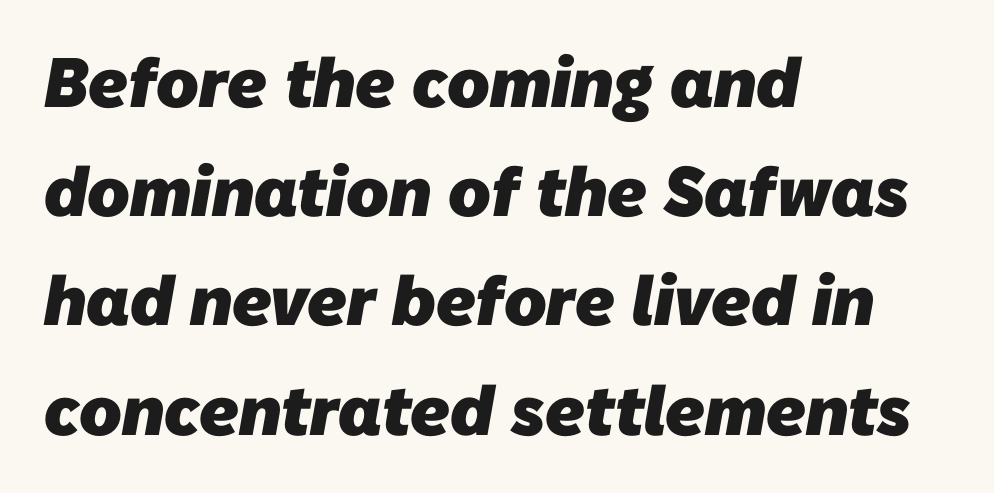
Q: Is the text bold? A: Yes.
Q: Is the typeface a serif or a sans-serif typeface? A: Sans-serif.
Q: Is the text underlined? A: No.
Q: How is the paragraph aligned? A: Left-aligned.
Q: Is the spacing between letters normal or unusually wide? A: Normal.
Q: Is the spacing between lines tight, normal or loose? A: Normal.
Q: Width (condensed, normal, or wide)? A: Normal.
Q: Stroke contrast? A: Low.
Q: x-height? A: Medium.
Q: Monospaced? A: No.
